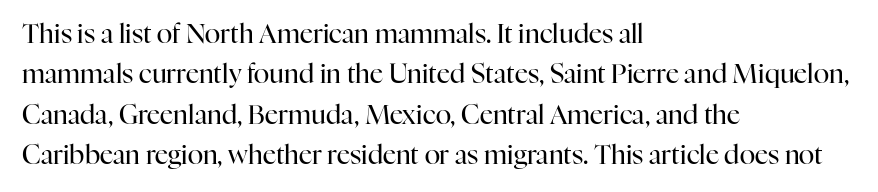
Q: Is the text bold? A: No.
Q: Is the text italic (slanted)? A: No, it is upright.
Q: Is the text underlined? A: No.
Q: How is the paragraph aligned? A: Left-aligned.
Q: Is the spacing between letters normal or unusually wide? A: Normal.
Q: Is the spacing between lines tight, normal or loose? A: Normal.
